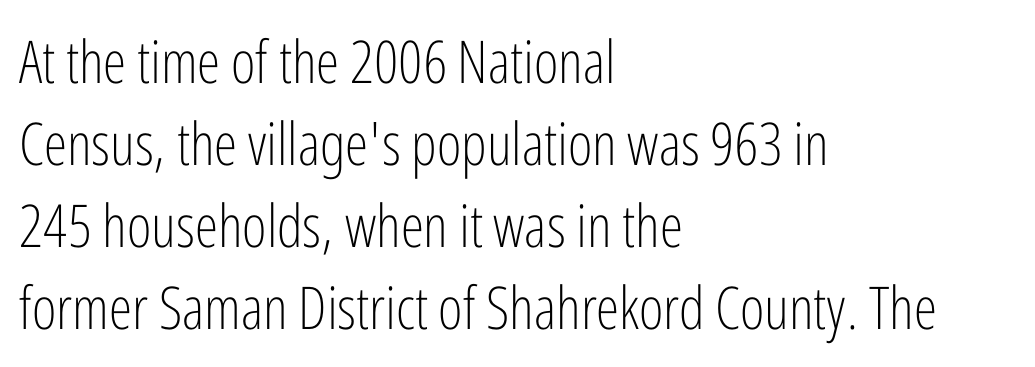
Q: Is the text bold? A: No.
Q: Is the text italic (slanted)? A: No, it is upright.
Q: Is the typeface a serif or a sans-serif typeface? A: Sans-serif.
Q: Is the text underlined? A: No.
Q: How is the paragraph aligned? A: Left-aligned.
Q: Is the spacing between letters normal or unusually wide? A: Normal.
Q: Is the spacing between lines tight, normal or loose? A: Normal.
Q: Width (condensed, normal, or wide)? A: Condensed.
Q: Stroke contrast? A: Low.
Q: x-height? A: Medium.
Q: Monospaced? A: No.
